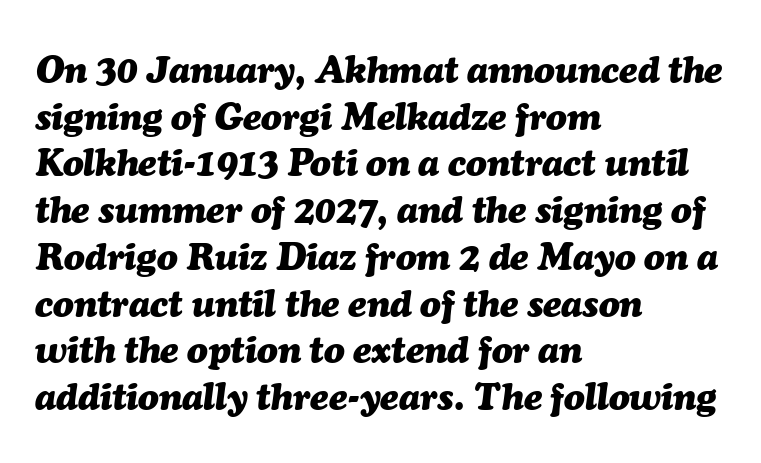
The string is rendered with underlining switched off. Look at the tracking — it's just the regular setting, nothing added. Which margin do the lines hug? The left one — the right edge is uneven. Style check: oblique. Varying glyph widths throughout — classic text-font behaviour. Set as a true bold cut, around the 700 mark.
